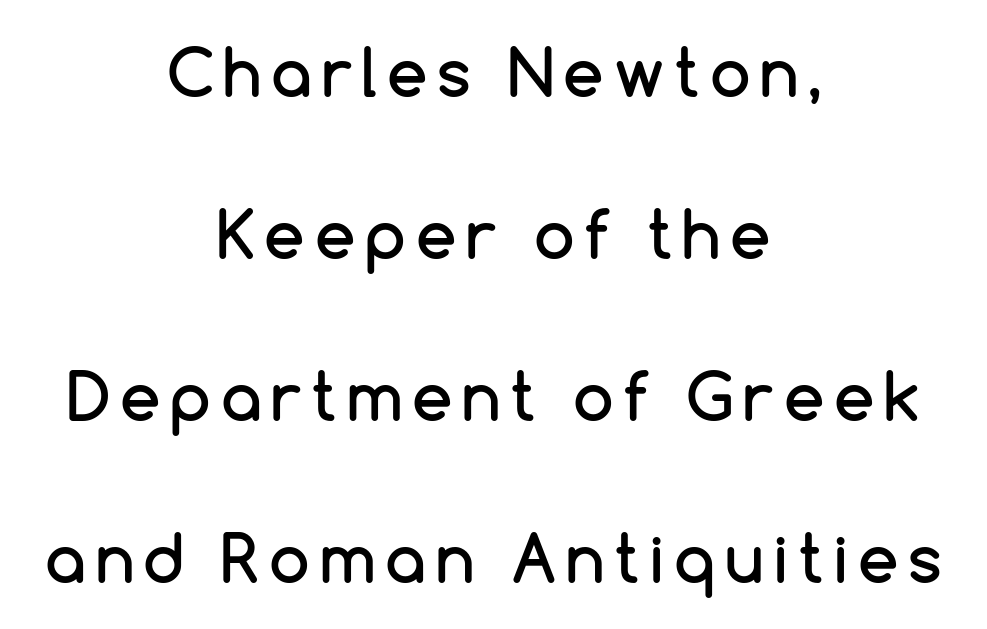
{"serif": "no", "italic": "no", "width": "normal", "stroke_contrast": "low", "x_height": "medium", "monospaced": "no", "underline": "no", "align": "center", "line_spacing": "loose", "line_spacing_ratio": 2.49, "glyph_px": 65}
